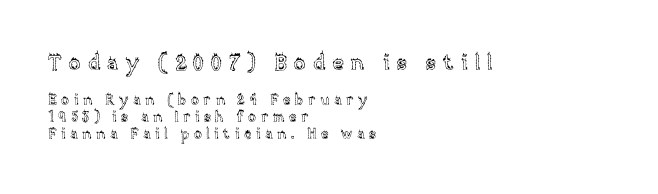
These lines are set flush left with a ragged right edge. No italicization has been applied; the sample stays upright. This layout puts the oversized block above and the modest block below. A bare baseline throughout the passage. These lines have a slow, spaced-out rhythm from letter to letter.
